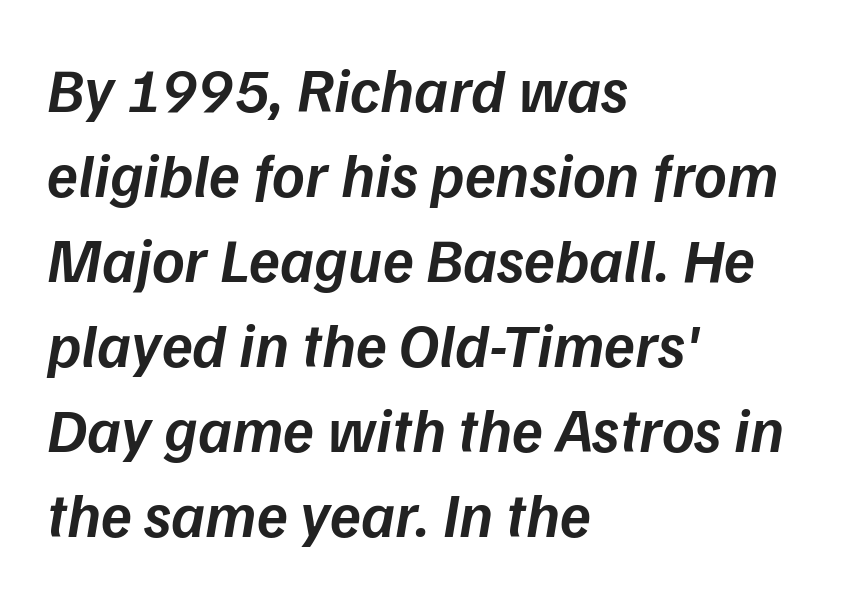
The face used here is proportionally spaced, like ordinary book or web type. Reading down the column, the eye jumps a familiar distance to each next line. These lines were composed using italics. Line beginnings align vertically; line endings do not. Unmarked baselines from the first word to the last. As a designer I'd log this as weight 600, semibold.
